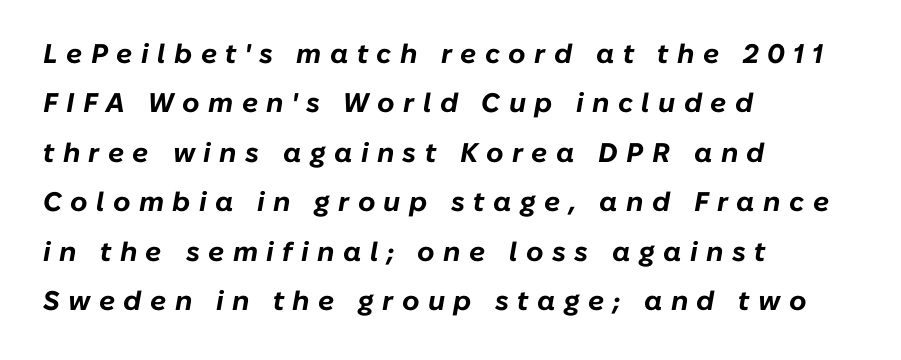
The image shows 27 px bold type, italic (leaning right); set left-aligned, line spacing 1.83x, unusually wide letter spacing (+0.31 em), not underlined.
